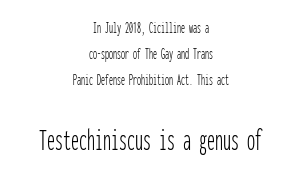
The image shows 32 px thin, condensed sans-serif type, upright, monospaced; set centered, normal line spacing (1.61x), normal letter spacing, not underlined; the second (bottom) block is 2.0x larger; low stroke contrast and a medium x-height.
